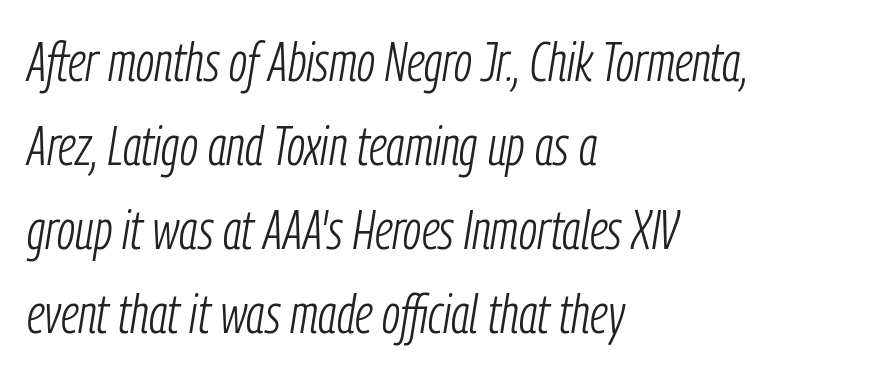
{"italic": "yes", "lean": "right", "slant_degrees": 9, "bold": "no", "weight": "light", "width": "condensed", "stroke_contrast": "low", "x_height": "medium", "monospaced": "no", "underline": "no", "align": "left", "line_spacing": "normal", "line_spacing_ratio": 1.53, "letter_spacing": "normal", "letter_spacing_em": 0.0, "glyph_px": 55}
